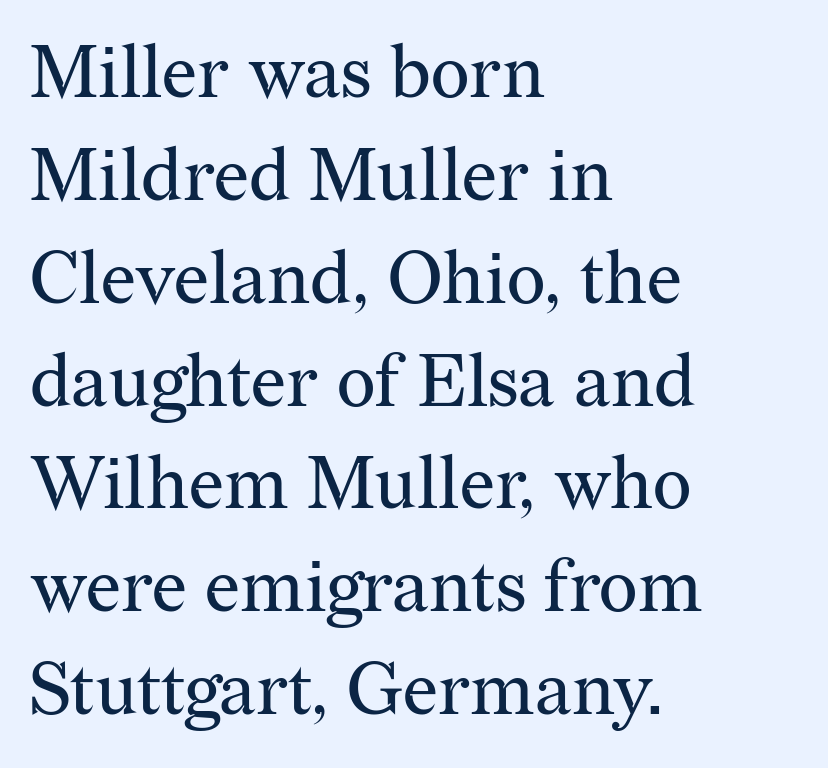
Honestly, there is no underline to notice here at all. It's the straight-up-and-down kind of type. Compared with a typical body face, this is equally light or lighter still. The type family on display is of the serif kind. Spacing verdict: proportional, widths tailored to each character.
